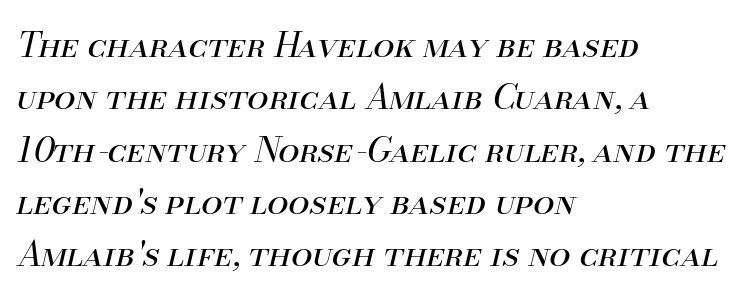
Q: Is the text bold? A: No.
Q: Is the text italic (slanted)? A: Yes, it leans right by about 13 degrees.
Q: Is the text underlined? A: No.
Q: How is the paragraph aligned? A: Left-aligned.
Q: Is the spacing between letters normal or unusually wide? A: Normal.
Q: Is the spacing between lines tight, normal or loose? A: Normal.
Q: Width (condensed, normal, or wide)? A: Normal.
Q: Stroke contrast? A: Medium.
Q: x-height? A: Small.
Q: Monospaced? A: No.
